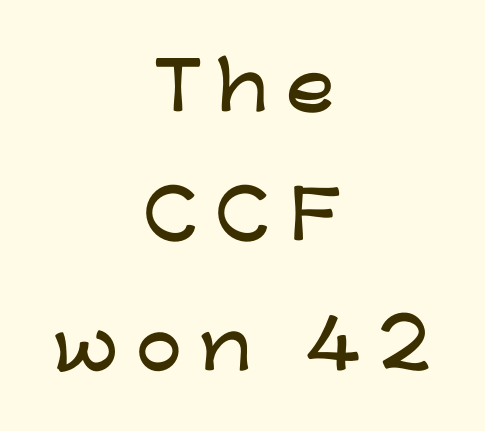
The image shows 65 px wide sans-serif type, upright; set centered, loose line spacing (1.99x), unusually wide letter spacing (+0.27 em), not underlined; low stroke contrast and a medium x-height.
